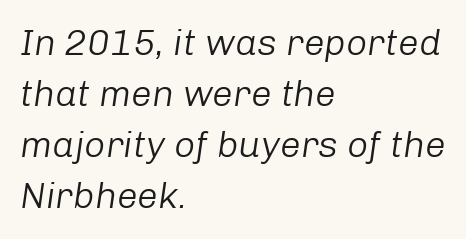
The rendering uses natural spacing where letterforms have individual widths. Compared with ordinary roman type, these characters are visibly tilted. These glyphs show unthickened strokes, regular width or finer. In terms of letterspacing, this is plain default setting.
